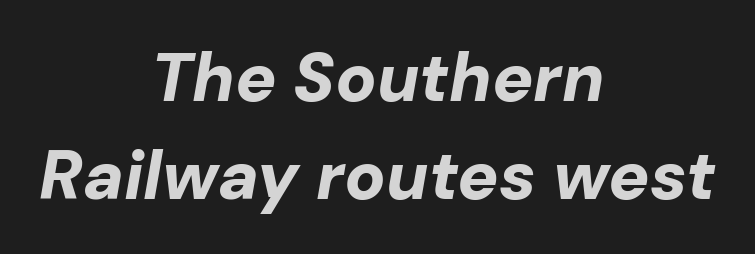
Q: Is the text bold? A: Yes.
Q: Is the text italic (slanted)? A: Yes, it leans right by about 10 degrees.
Q: Is the text underlined? A: No.
Q: How is the paragraph aligned? A: Centered.
Q: Is the spacing between letters normal or unusually wide? A: Normal.
Q: Is the spacing between lines tight, normal or loose? A: Normal.
Q: Width (condensed, normal, or wide)? A: Normal.
Q: Stroke contrast? A: Low.
Q: x-height? A: Medium.
Q: Monospaced? A: No.
